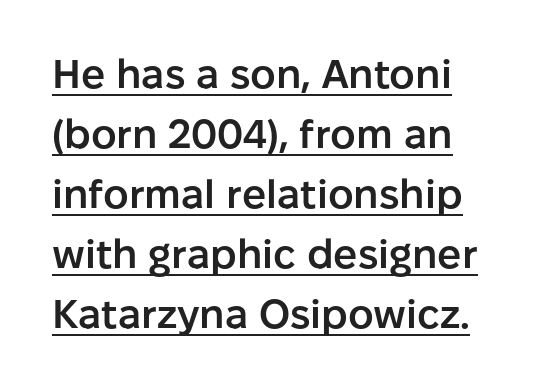
The letters are semibold — heavier than regular but short of a full bold. If you measured baseline to baseline, you'd find a middling distance. The gaps between neighbouring characters are ordinary and unremarkable. Layout note: lines flush left. Every character sits straight up, as roman type does. Note the varied advance widths — an 'i' is clearly narrower than an 'm'.
